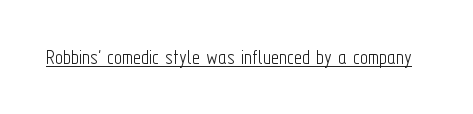
{"italic": "no", "bold": "no", "underline": "yes", "letter_spacing": "normal", "letter_spacing_em": 0.0, "glyph_px": 22}
